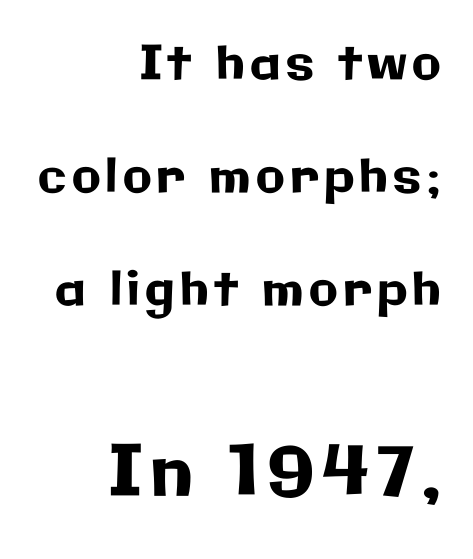
Q: Is the text italic (slanted)? A: No, it is upright.
Q: Is the typeface a serif or a sans-serif typeface? A: Sans-serif.
Q: Is the text underlined? A: No.
Q: How is the paragraph aligned? A: Right-aligned.
Q: Is the spacing between lines tight, normal or loose? A: Loose.
Q: Which block of text is set in a larger size, the first (top) or the second (bottom)? A: The second (bottom) one.
Q: Width (condensed, normal, or wide)? A: Normal.
Q: Stroke contrast? A: Low.
Q: x-height? A: Medium.
Q: Monospaced? A: No.
